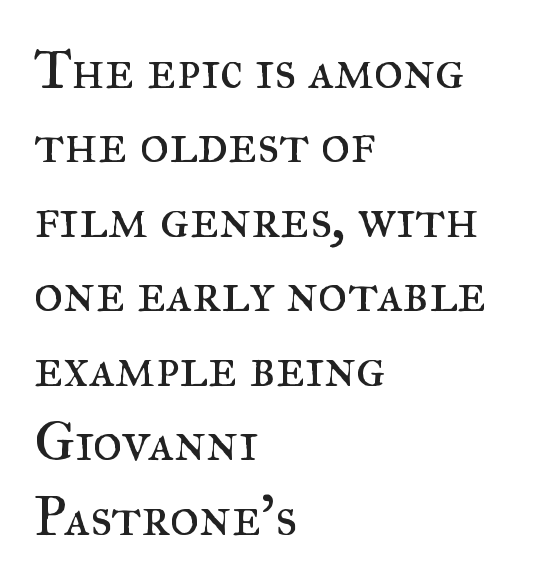
{"serif": "yes", "italic": "no", "bold": "no", "weight": "regular", "width": "normal", "stroke_contrast": "medium", "x_height": "small", "monospaced": "no", "underline": "no", "align": "left", "line_spacing": "normal", "line_spacing_ratio": 1.33, "letter_spacing": "normal", "letter_spacing_em": 0.0, "glyph_px": 56}
